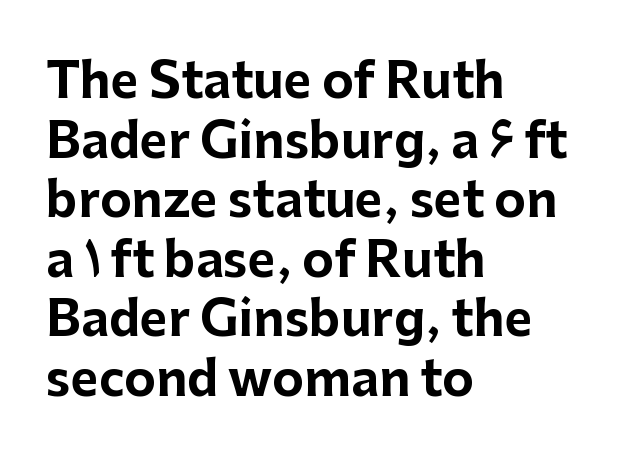
The lines in this sample share a left origin and differ only in where they stop. No italicization has been applied; the sample stays upright. Proportional: the letters do not fall into vertical columns. A full-strength bold gives these letters their thick strokes. Unmarked baselines from the first word to the last. What stands out about the letter spacing? Nothing — it is the standard amount.
